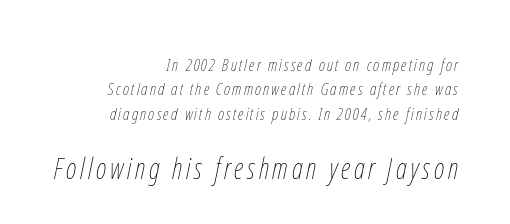
Q: Is the text bold? A: No.
Q: Is the text italic (slanted)? A: Yes, it leans right by about 12 degrees.
Q: Is the text underlined? A: No.
Q: How is the paragraph aligned? A: Right-aligned.
Q: Is the spacing between lines tight, normal or loose? A: Normal.
Q: Which block of text is set in a larger size, the first (top) or the second (bottom)? A: The second (bottom) one.
Q: Width (condensed, normal, or wide)? A: Condensed.
Q: Stroke contrast? A: Low.
Q: x-height? A: Medium.
Q: Monospaced? A: No.
